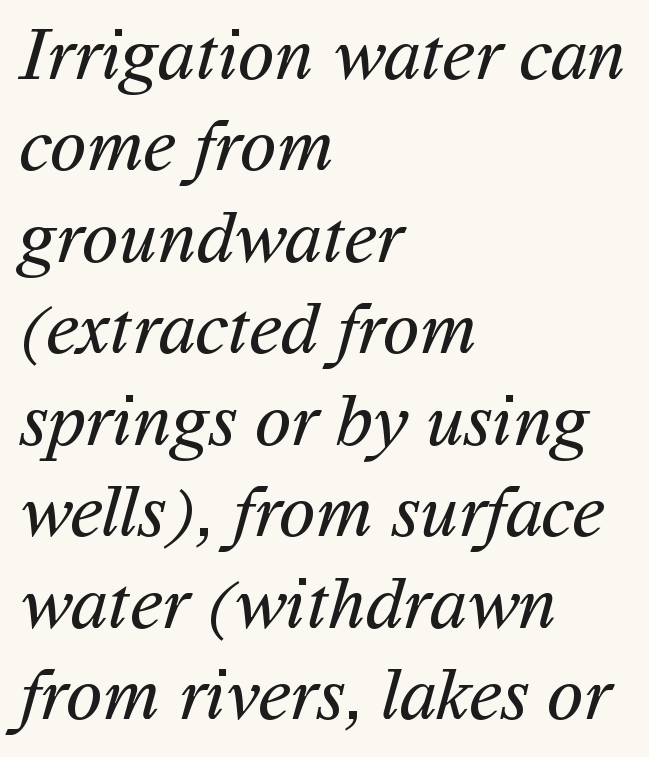
{"serif": "no", "bold": "no", "weight": "regular", "width": "normal", "stroke_contrast": "medium", "x_height": "medium", "monospaced": "no", "underline": "no", "align": "left", "line_spacing_ratio": 1.22, "letter_spacing": "normal", "letter_spacing_em": 0.0, "glyph_px": 75}
